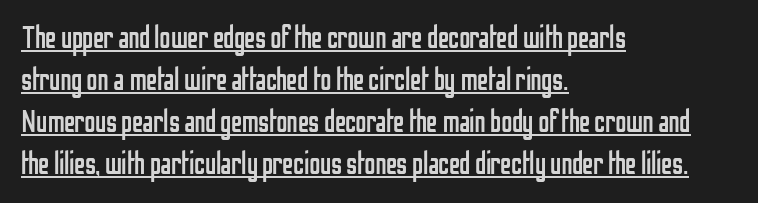
Q: Is the text bold? A: No.
Q: Is the text italic (slanted)? A: No, it is upright.
Q: Is the typeface a serif or a sans-serif typeface? A: Sans-serif.
Q: Is the text underlined? A: Yes.
Q: How is the paragraph aligned? A: Left-aligned.
Q: Is the spacing between letters normal or unusually wide? A: Normal.
Q: Is the spacing between lines tight, normal or loose? A: Normal.
Q: Width (condensed, normal, or wide)? A: Condensed.
Q: Stroke contrast? A: Low.
Q: x-height? A: Medium.
Q: Monospaced? A: No.
